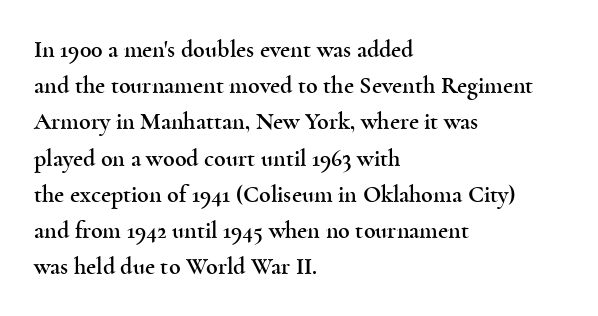
{"italic": "no", "underline": "no", "align": "left", "line_spacing": "normal", "line_spacing_ratio": 1.51, "letter_spacing": "normal", "letter_spacing_em": 0.0, "glyph_px": 24}
